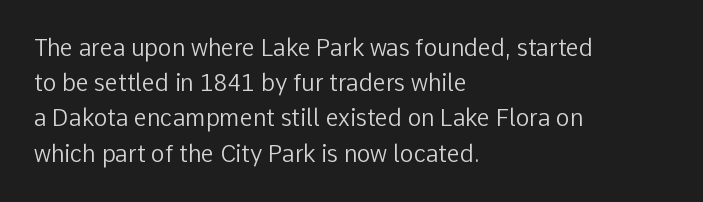
Q: Is the text bold? A: No.
Q: Is the text italic (slanted)? A: No, it is upright.
Q: Is the text underlined? A: No.
Q: How is the paragraph aligned? A: Left-aligned.
Q: Is the spacing between letters normal or unusually wide? A: Normal.
Q: Is the spacing between lines tight, normal or loose? A: Normal.
